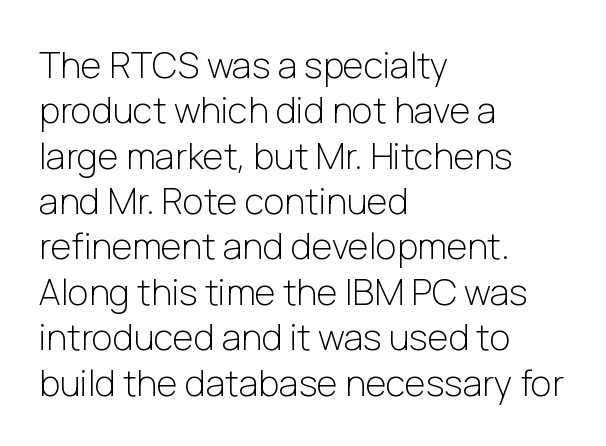
If you drew a ruler down the left edge, every line would touch it. The block of text has a typical density, with ordinary space between rows. Looks like regular typesetting: each glyph gets only the width it needs. The weight would be labelled regular, book, light, or lighter still.
